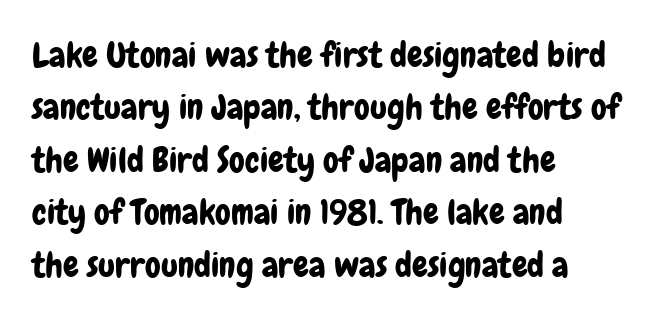
You could not count columns in this text — the font is proportionally spaced. Note: no serifs on the glyphs. Nope, not italic — everything's standing straight. Students, observe: this is what conventionally led text looks like. Layout note: lines flush left. Words appear dense and cohesive because spacing is normal.
